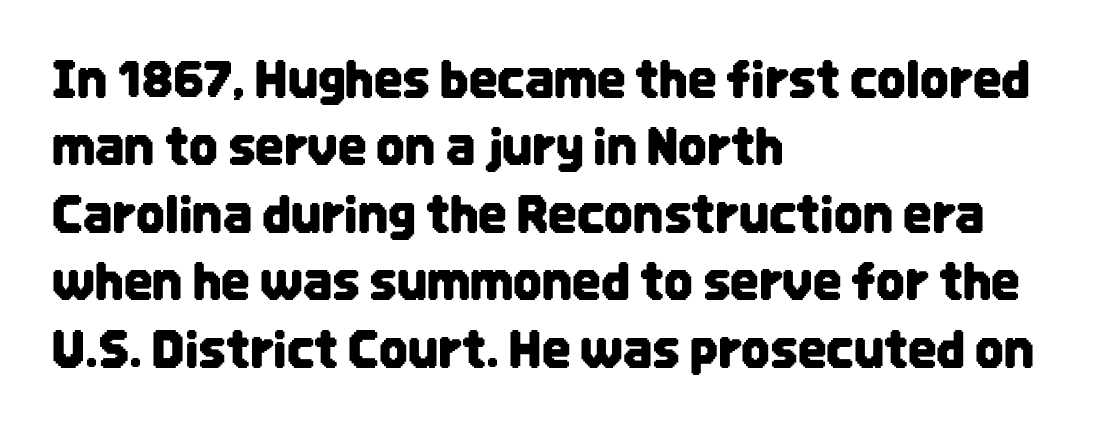
{"serif": "no", "italic": "no", "width": "condensed", "stroke_contrast": "low", "x_height": "large", "monospaced": "no", "underline": "no", "align": "left", "line_spacing": "normal", "line_spacing_ratio": 1.35, "letter_spacing": "normal", "letter_spacing_em": 0.0, "glyph_px": 50}
